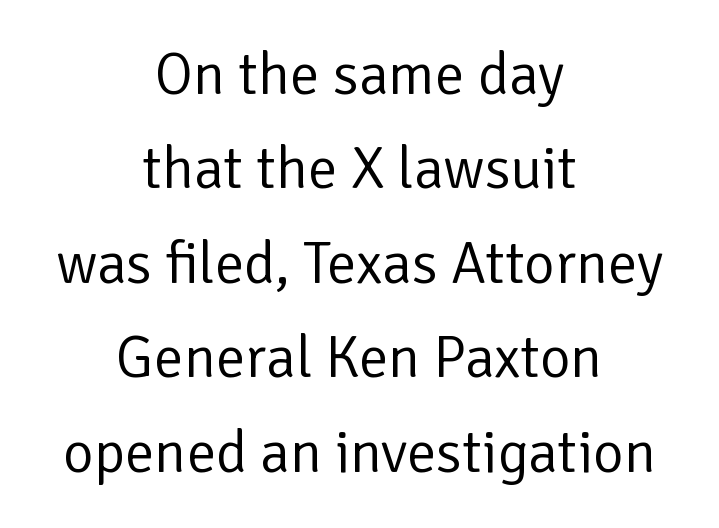
Q: Is the text bold? A: No.
Q: Is the text italic (slanted)? A: No, it is upright.
Q: Is the typeface a serif or a sans-serif typeface? A: Sans-serif.
Q: Is the text underlined? A: No.
Q: How is the paragraph aligned? A: Centered.
Q: Is the spacing between letters normal or unusually wide? A: Normal.
Q: Is the spacing between lines tight, normal or loose? A: Normal.
Q: Width (condensed, normal, or wide)? A: Normal.
Q: Stroke contrast? A: Low.
Q: x-height? A: Medium.
Q: Monospaced? A: No.
